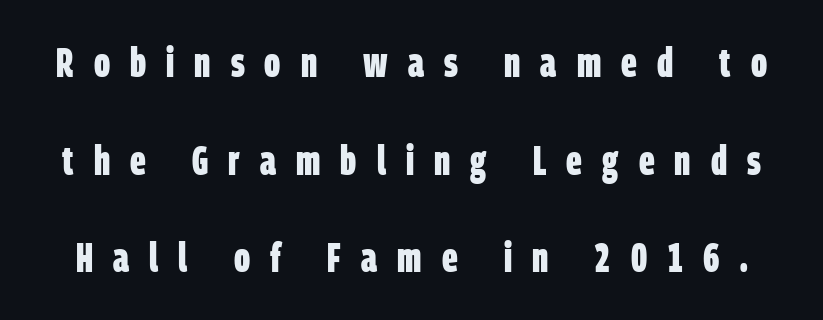
{"serif": "no", "bold": "yes", "weight": "bold", "width": "condensed", "stroke_contrast": "low", "x_height": "large", "monospaced": "no", "underline": "no", "line_spacing": "loose", "line_spacing_ratio": 2.38, "letter_spacing": "wide", "letter_spacing_em": 0.49, "glyph_px": 41}
